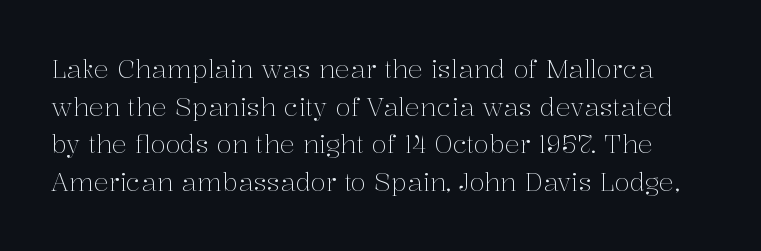
Q: Is the text bold? A: No.
Q: Is the text italic (slanted)? A: No, it is upright.
Q: Is the text underlined? A: No.
Q: Is the spacing between letters normal or unusually wide? A: Normal.
Q: Is the spacing between lines tight, normal or loose? A: Normal.
